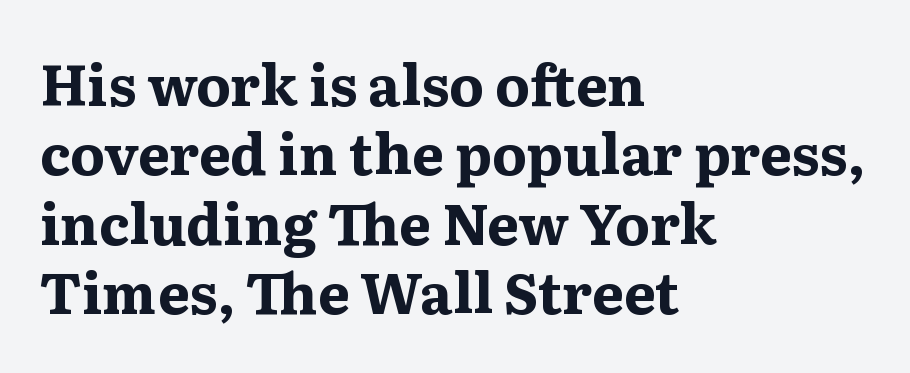
Q: Is the text bold? A: Yes.
Q: Is the text italic (slanted)? A: No, it is upright.
Q: Is the typeface a serif or a sans-serif typeface? A: Serif.
Q: Is the text underlined? A: No.
Q: How is the paragraph aligned? A: Left-aligned.
Q: Is the spacing between letters normal or unusually wide? A: Normal.
Q: Width (condensed, normal, or wide)? A: Wide.
Q: Stroke contrast? A: Medium.
Q: x-height? A: Medium.
Q: Monospaced? A: No.
